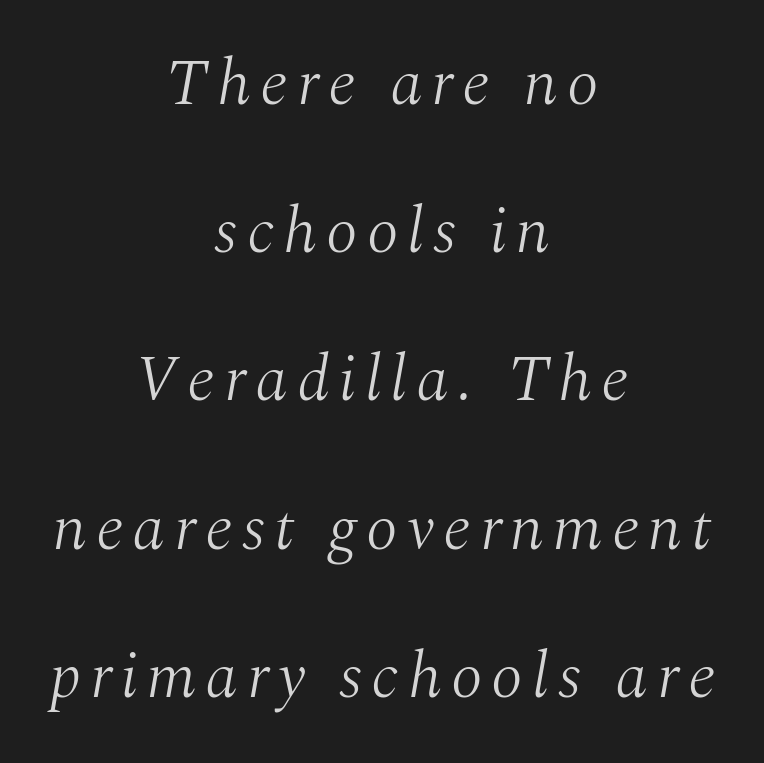
Q: Is the text bold? A: No.
Q: Is the text italic (slanted)? A: Yes, it leans right by about 10 degrees.
Q: Is the typeface a serif or a sans-serif typeface? A: Serif.
Q: Is the text underlined? A: No.
Q: How is the paragraph aligned? A: Centered.
Q: Is the spacing between lines tight, normal or loose? A: Loose.
Q: Width (condensed, normal, or wide)? A: Normal.
Q: Stroke contrast? A: Medium.
Q: x-height? A: Medium.
Q: Monospaced? A: No.
